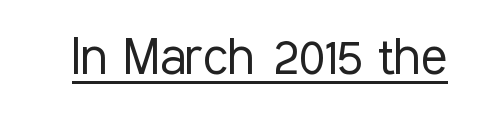
{"serif": "no", "italic": "no", "bold": "no", "weight": "light", "width": "condensed", "stroke_contrast": "low", "x_height": "medium", "monospaced": "no", "underline": "yes", "letter_spacing": "normal", "letter_spacing_em": 0.0, "glyph_px": 61}
